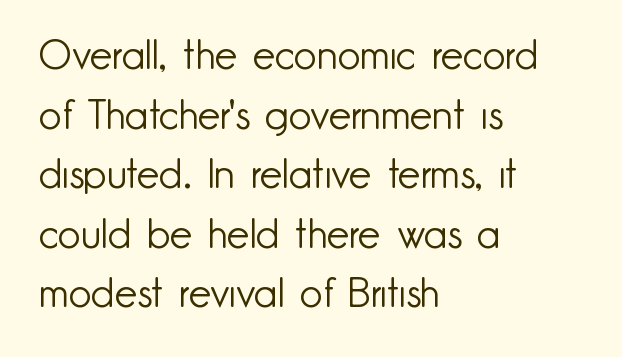
Each line starts at the same left margin while the right side varies. Varying glyph widths throughout — classic text-font behaviour. Nobody touched the tracking dial on this one. Rule under the text: the space is simply empty.
